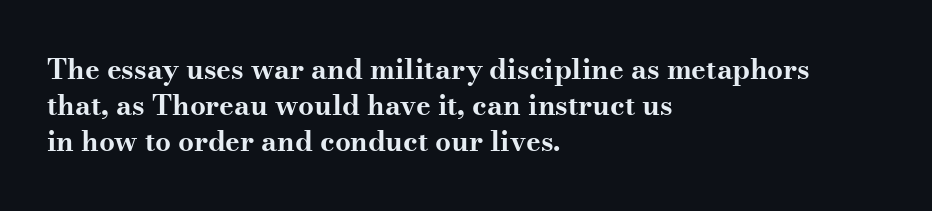
{"serif": "yes", "italic": "no", "bold": "yes", "weight": "bold", "width": "wide", "stroke_contrast": "medium", "x_height": "small", "monospaced": "no", "underline": "no", "align": "left", "line_spacing": "normal", "line_spacing_ratio": 1.29, "letter_spacing": "normal", "letter_spacing_em": 0.0, "glyph_px": 28}
